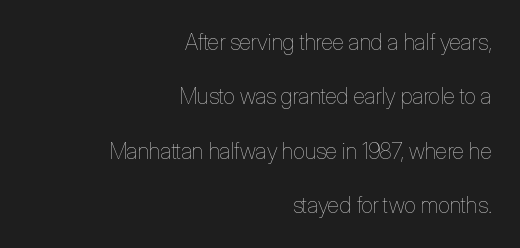
The image shows 22 px text type, upright; set right-aligned, loose line spacing (2.47x), normal letter spacing, not underlined.
